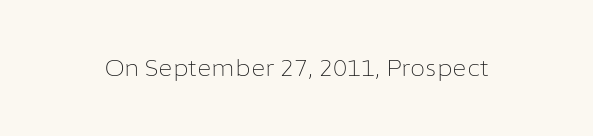
{"italic": "no", "bold": "no", "underline": "no", "letter_spacing": "normal", "letter_spacing_em": 0.0, "glyph_px": 22}
